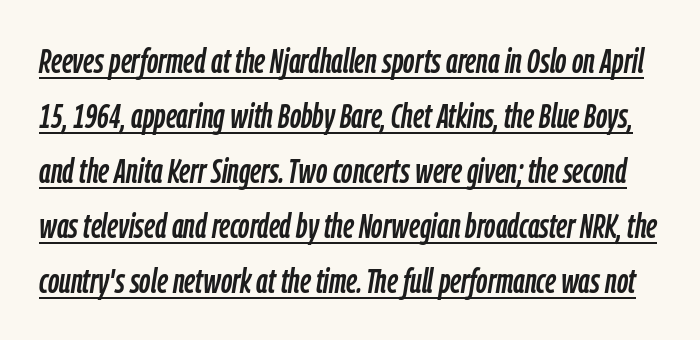
{"italic": "yes", "lean": "right", "slant_degrees": 9, "width": "condensed", "stroke_contrast": "low", "x_height": "medium", "monospaced": "no", "underline": "yes", "line_spacing": "normal", "line_spacing_ratio": 1.57, "letter_spacing": "normal", "letter_spacing_em": 0.0, "glyph_px": 35}
